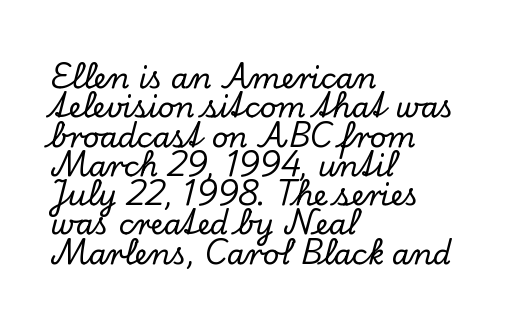
The image shows 29 px serif type; set left-aligned, tight line spacing (1.01x), normal letter spacing, not underlined; low stroke contrast and a small x-height.
